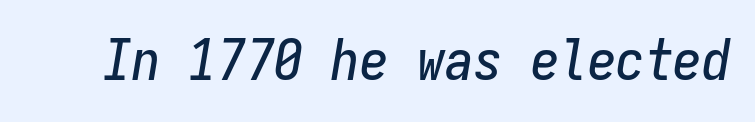
The image shows 57 px condensed type, italic (leaning right), monospaced; set normal letter spacing, not underlined; low stroke contrast and a medium x-height.
